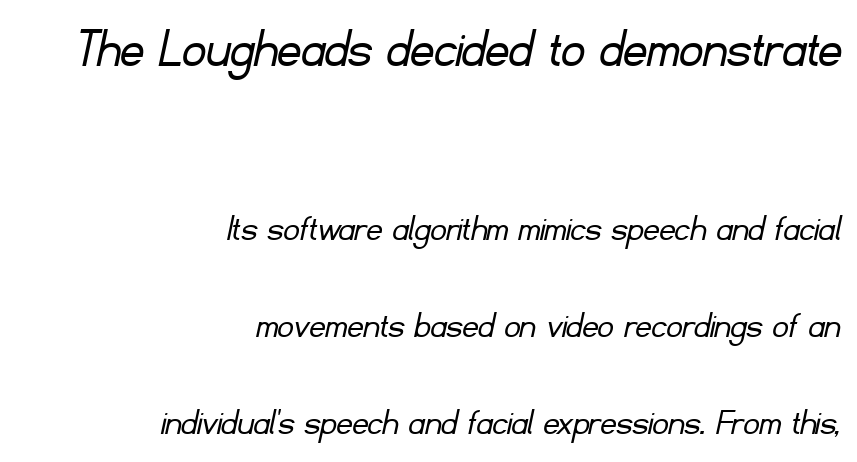
A typesetter would call this proportional, since set widths differ per character. Stroke terminals: plain, sans-serif. The passage is arranged like a letterhead date or caption credit — flush right. Nothing unusual about the tracking: characters are spaced as the font intends. Bare-footed words on every line. Summary of vertical rhythm: relaxed, with wide interline spacing.
